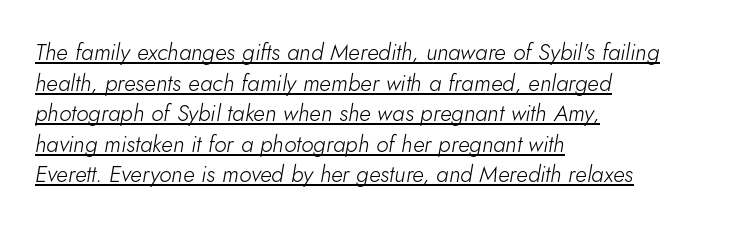
The rows are spaced the way most documents space them. Horizontal alignment here is leftward, the default for most running prose. No extra tracking has been applied to these lines. Underline: present.
